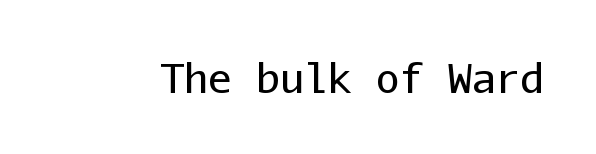
{"serif": "no", "italic": "no", "bold": "no", "weight": "regular", "width": "normal", "stroke_contrast": "low", "x_height": "medium", "monospaced": "yes", "underline": "no", "letter_spacing": "normal", "letter_spacing_em": 0.0, "glyph_px": 40}
